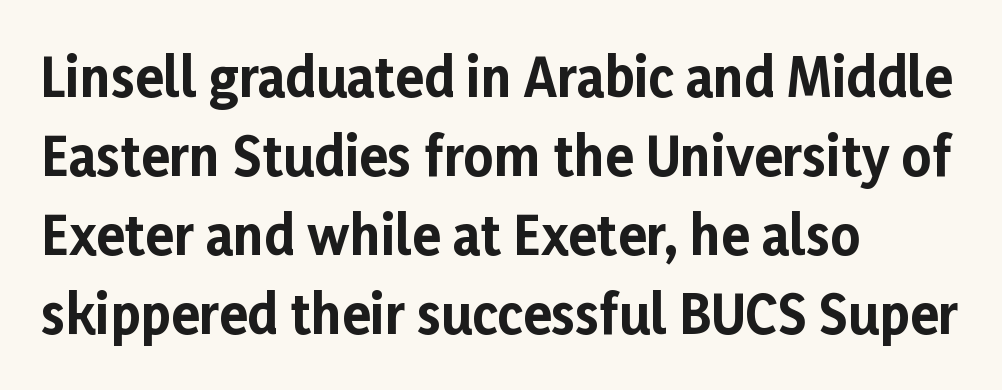
{"serif": "no", "italic": "no", "bold": "yes", "weight": "bold", "width": "normal", "stroke_contrast": "low", "x_height": "medium", "monospaced": "no", "underline": "no", "align": "left", "line_spacing": "normal", "line_spacing_ratio": 1.52, "letter_spacing": "normal", "letter_spacing_em": 0.0, "glyph_px": 52}
